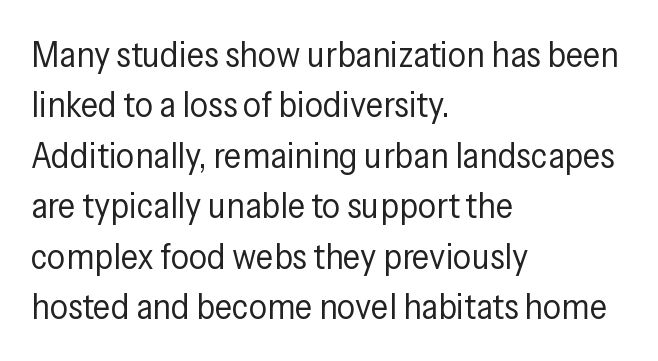
Q: Is the text bold? A: No.
Q: Is the text italic (slanted)? A: No, it is upright.
Q: Is the typeface a serif or a sans-serif typeface? A: Sans-serif.
Q: Is the text underlined? A: No.
Q: How is the paragraph aligned? A: Left-aligned.
Q: Is the spacing between letters normal or unusually wide? A: Normal.
Q: Is the spacing between lines tight, normal or loose? A: Normal.
Q: Width (condensed, normal, or wide)? A: Condensed.
Q: Stroke contrast? A: Low.
Q: x-height? A: Medium.
Q: Monospaced? A: No.
